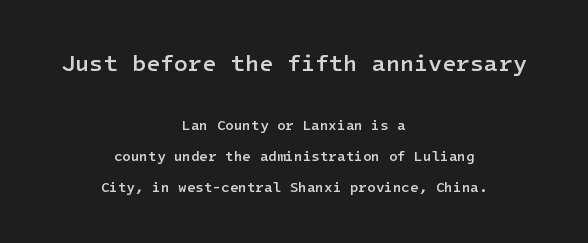
Q: Is the text bold? A: Semi-bold.
Q: Is the text italic (slanted)? A: No, it is upright.
Q: Is the text underlined? A: No.
Q: How is the paragraph aligned? A: Centered.
Q: Is the spacing between letters normal or unusually wide? A: Normal.
Q: Is the spacing between lines tight, normal or loose? A: Loose.
Q: Which block of text is set in a larger size, the first (top) or the second (bottom)? A: The first (top) one.
